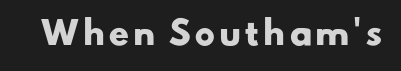
Q: Is the text bold? A: Yes.
Q: Is the typeface a serif or a sans-serif typeface? A: Sans-serif.
Q: Is the text underlined? A: No.
Q: Width (condensed, normal, or wide)? A: Wide.
Q: Stroke contrast? A: Low.
Q: x-height? A: Small.
Q: Monospaced? A: No.
